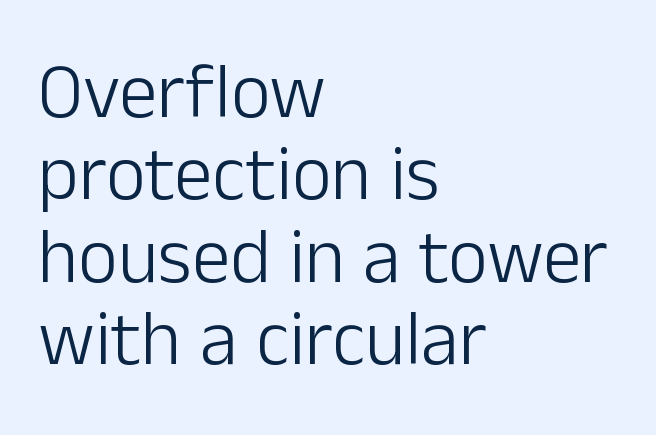
The weight would be labelled regular, book, light, or lighter still. The lines are packed closely together with very little leading. Looks like regular typesetting: each glyph gets only the width it needs. Type style note: lacks serifs. Check the space under the baseline: it is left empty.
